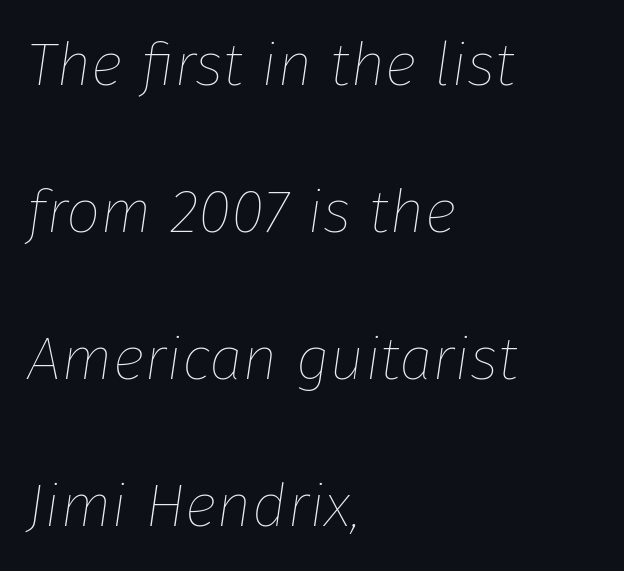
Is this a fixed-width face? No — the glyphs have proportional, varying widths. Summary of vertical rhythm: relaxed, with wide interline spacing. Each line starts at the same left margin while the right side varies. The space directly below the letters is spotless. Students, note that the glyphs here touch the page at normal intervals. Is the type slanted? Yes — the strokes lean at a clear angle.
